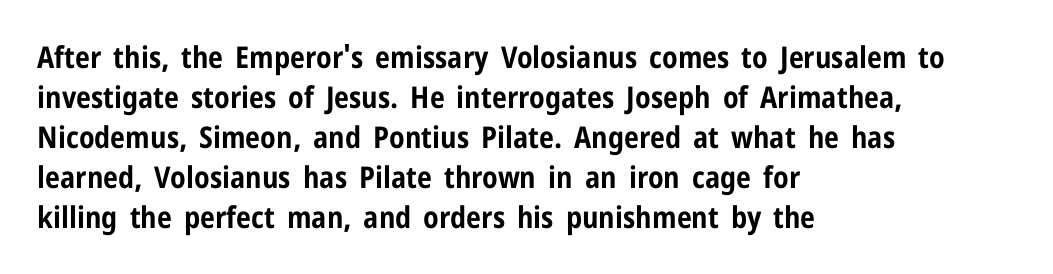
The image shows 30 px bold, condensed sans-serif type, upright; set left-aligned, normal line spacing (1.33x), normal letter spacing, not underlined; low stroke contrast and a medium x-height.
